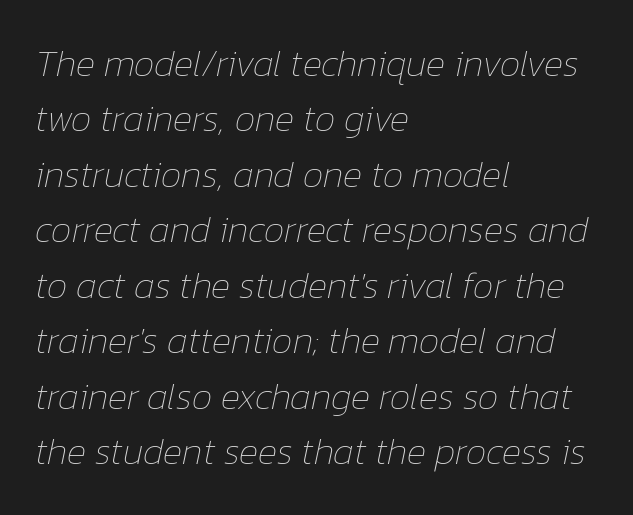
{"italic": "yes", "lean": "right", "slant_degrees": 12, "bold": "no", "weight": "thin", "width": "normal", "stroke_contrast": "low", "x_height": "medium", "monospaced": "no", "underline": "no", "align": "left", "line_spacing": "normal", "line_spacing_ratio": 1.5, "letter_spacing": "normal", "letter_spacing_em": 0.0, "glyph_px": 37}
